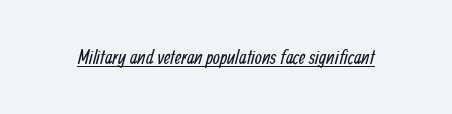
Q: Is the text bold? A: No.
Q: Is the text underlined? A: Yes.
Q: Is the spacing between letters normal or unusually wide? A: Normal.
